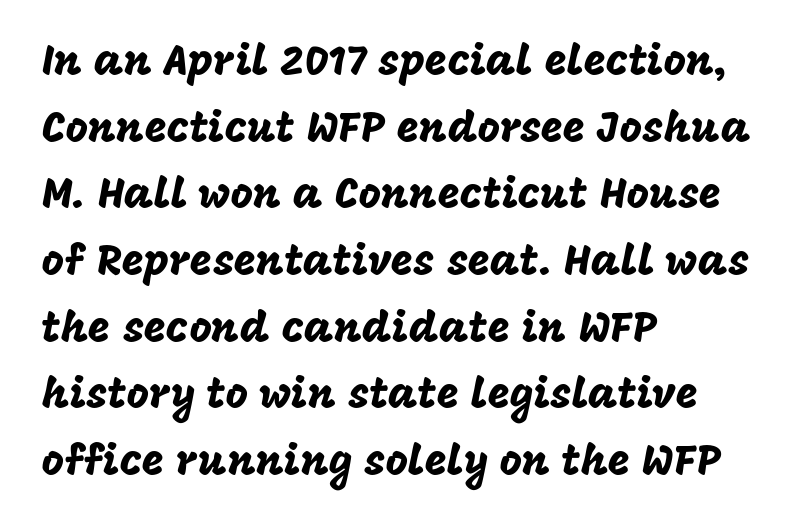
{"serif": "no", "width": "normal", "stroke_contrast": "low", "x_height": "large", "monospaced": "no", "underline": "no", "align": "left", "line_spacing": "normal", "line_spacing_ratio": 1.55, "letter_spacing": "normal", "letter_spacing_em": 0.0, "glyph_px": 43}
